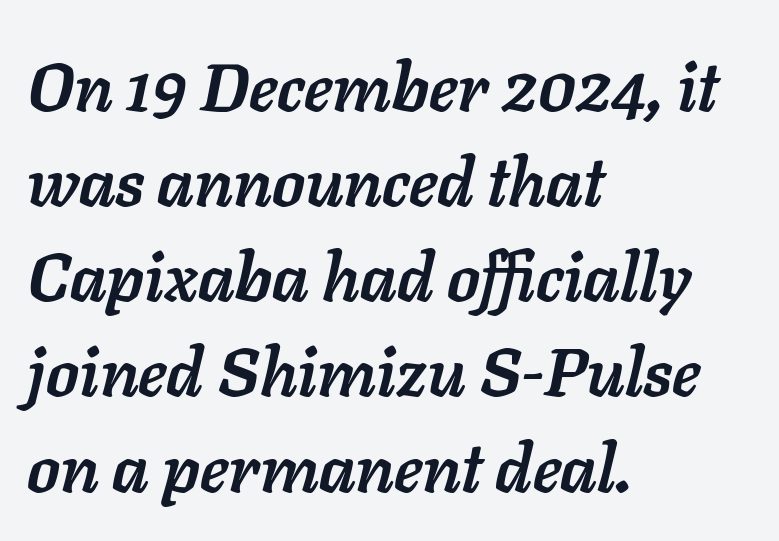
Q: Is the text bold? A: Yes.
Q: Is the text italic (slanted)? A: Yes, it leans right by about 11 degrees.
Q: Is the text underlined? A: No.
Q: How is the paragraph aligned? A: Left-aligned.
Q: Is the spacing between letters normal or unusually wide? A: Normal.
Q: Is the spacing between lines tight, normal or loose? A: Normal.
Q: Width (condensed, normal, or wide)? A: Normal.
Q: Stroke contrast? A: Low.
Q: x-height? A: Medium.
Q: Monospaced? A: No.
